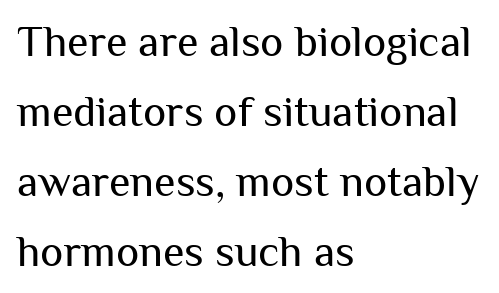
Q: Is the text bold? A: No.
Q: Is the text italic (slanted)? A: No, it is upright.
Q: Is the typeface a serif or a sans-serif typeface? A: Sans-serif.
Q: Is the text underlined? A: No.
Q: How is the paragraph aligned? A: Left-aligned.
Q: Is the spacing between letters normal or unusually wide? A: Normal.
Q: Is the spacing between lines tight, normal or loose? A: Normal.
Q: Width (condensed, normal, or wide)? A: Normal.
Q: Stroke contrast? A: Medium.
Q: x-height? A: Medium.
Q: Monospaced? A: No.
